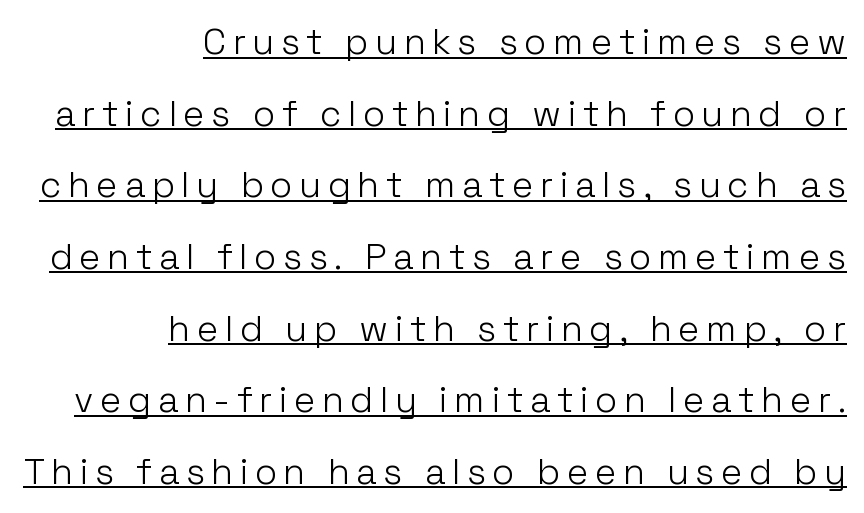
Q: Is the text bold? A: No.
Q: Is the text italic (slanted)? A: No, it is upright.
Q: Is the typeface a serif or a sans-serif typeface? A: Sans-serif.
Q: Is the text underlined? A: Yes.
Q: How is the paragraph aligned? A: Right-aligned.
Q: Is the spacing between lines tight, normal or loose? A: Loose.
Q: Width (condensed, normal, or wide)? A: Normal.
Q: Stroke contrast? A: Low.
Q: x-height? A: Medium.
Q: Monospaced? A: No.
